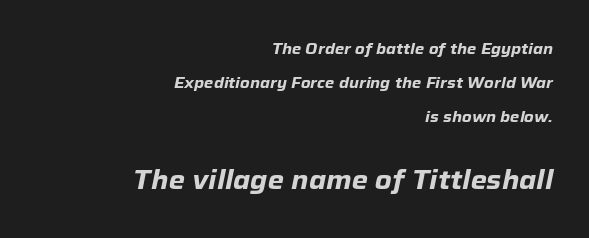
Each row of text sits above clean, open space. Teacher's note: observe the even right margin — that is flush-right alignment. Style check: oblique. Students, observe: this is what heavily led, spacious text looks like. Small over large — that's the arrangement of the two blocks here. In terms of letterspacing, this is plain default setting.
